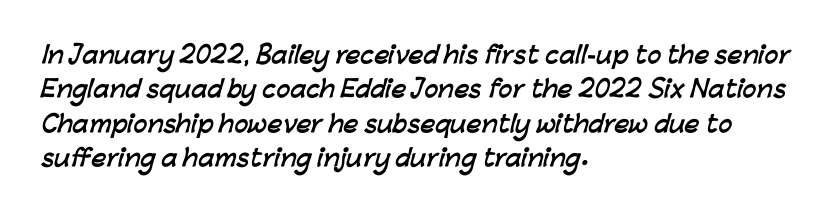
{"bold": "yes", "underline": "no", "align": "left", "line_spacing": "normal", "line_spacing_ratio": 1.49, "letter_spacing": "normal", "letter_spacing_em": 0.0, "glyph_px": 23}
